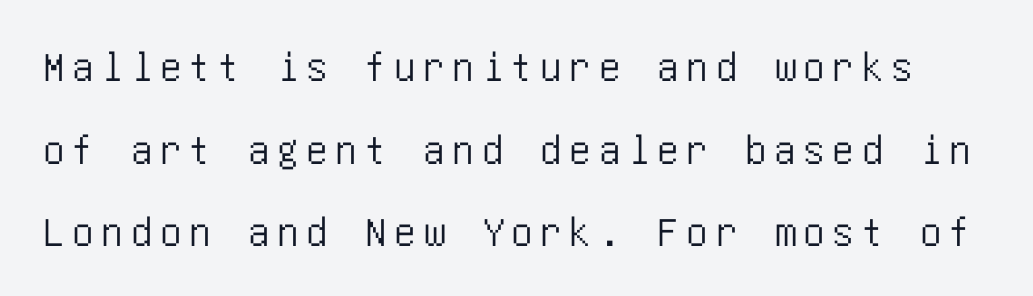
Summary of vertical rhythm: relaxed, with wide interline spacing. Designer's note — italics off, roman on. Type without underlining. Type style note: lacks serifs.
